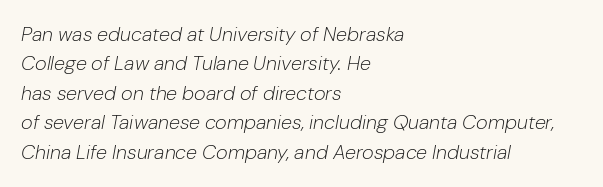
{"italic": "yes", "lean": "right", "slant_degrees": 10, "bold": "no", "underline": "no", "align": "left", "line_spacing": "normal", "line_spacing_ratio": 1.47, "letter_spacing": "normal", "letter_spacing_em": 0.0, "glyph_px": 20}
